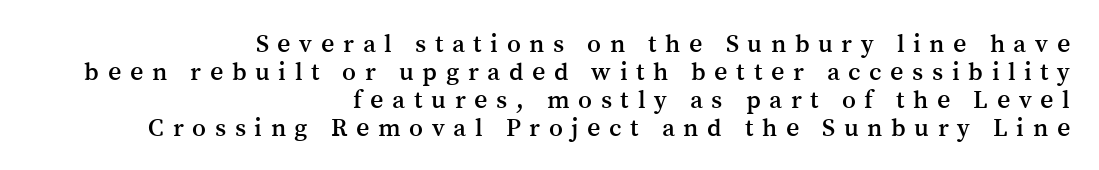
Q: Is the text italic (slanted)? A: No, it is upright.
Q: Is the text underlined? A: No.
Q: How is the paragraph aligned? A: Right-aligned.
Q: Is the spacing between letters normal or unusually wide? A: Unusually wide.
Q: Is the spacing between lines tight, normal or loose? A: Tight.
